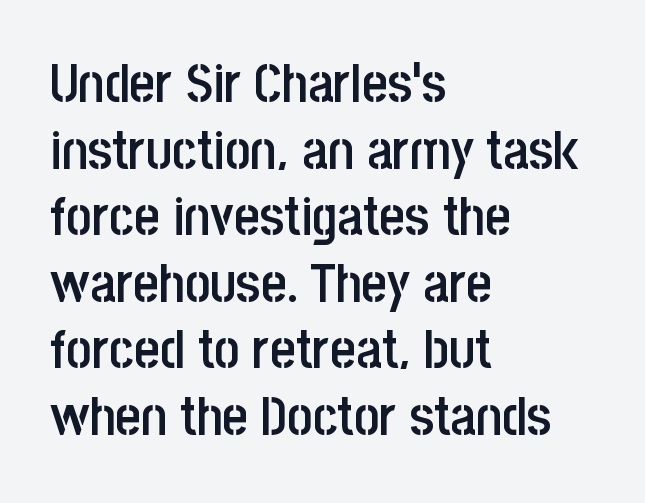
{"serif": "no", "italic": "no", "bold": "semi", "weight": "semibold", "width": "condensed", "stroke_contrast": "low", "x_height": "large", "monospaced": "no", "underline": "no", "align": "left", "line_spacing_ratio": 1.21, "letter_spacing": "normal", "letter_spacing_em": 0.0, "glyph_px": 55}
